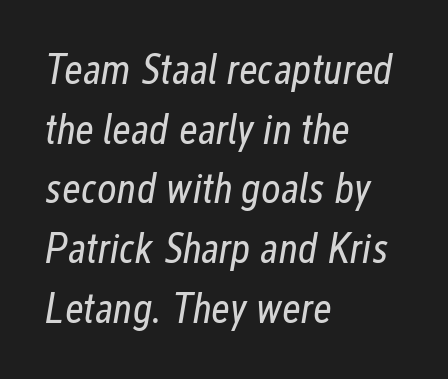
Q: Is the text bold? A: No.
Q: Is the text italic (slanted)? A: Yes, it leans right by about 12 degrees.
Q: Is the text underlined? A: No.
Q: How is the paragraph aligned? A: Left-aligned.
Q: Is the spacing between letters normal or unusually wide? A: Normal.
Q: Is the spacing between lines tight, normal or loose? A: Normal.
Q: Width (condensed, normal, or wide)? A: Condensed.
Q: Stroke contrast? A: Low.
Q: x-height? A: Medium.
Q: Monospaced? A: No.
